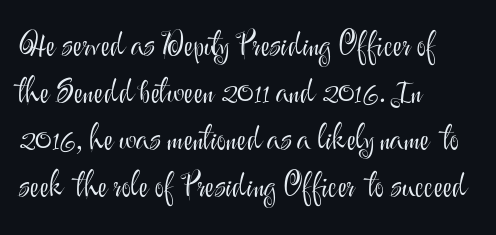
Q: Is the text bold? A: No.
Q: Is the typeface a serif or a sans-serif typeface? A: Sans-serif.
Q: Is the text underlined? A: No.
Q: How is the paragraph aligned? A: Left-aligned.
Q: Is the spacing between letters normal or unusually wide? A: Normal.
Q: Is the spacing between lines tight, normal or loose? A: Normal.
Q: Width (condensed, normal, or wide)? A: Normal.
Q: Stroke contrast? A: Medium.
Q: x-height? A: Small.
Q: Monospaced? A: No.
